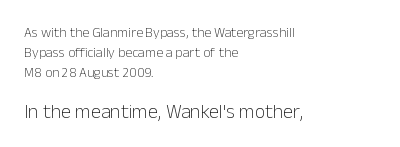
This layout puts the modest block above and the oversized block below. The lettering holds an erect, upright posture throughout. The rendering keeps characters at their native spacing. Decoration check: the copy has no underline. Short and long lines alike share a common starting point at left. The font sits on the lighter half of the weight spectrum, regular included.
